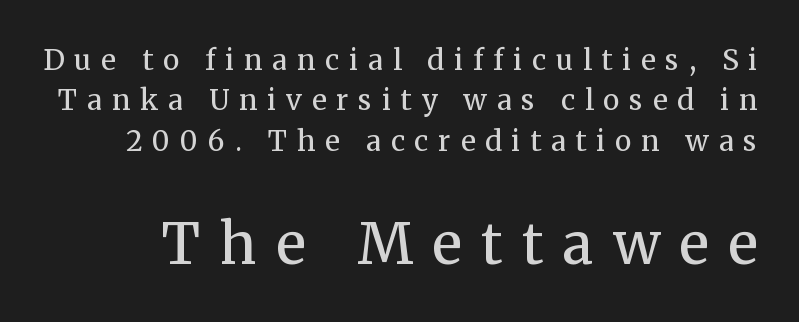
Horizontal bands of white between lines are of average thickness. Check where the strokes stop: tiny serifs finish them off. This is the regular roman posture of the typeface. Character widths vary here, with narrow letters taking less room than wide ones. You get the small type first, then a jump to larger type.
